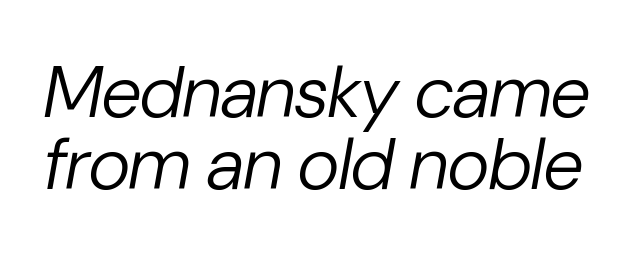
{"italic": "yes", "lean": "right", "slant_degrees": 10, "bold": "no", "weight": "regular", "width": "normal", "stroke_contrast": "low", "x_height": "medium", "monospaced": "no", "underline": "no", "line_spacing": "tight", "line_spacing_ratio": 0.99, "letter_spacing": "normal", "letter_spacing_em": 0.0, "glyph_px": 73}
